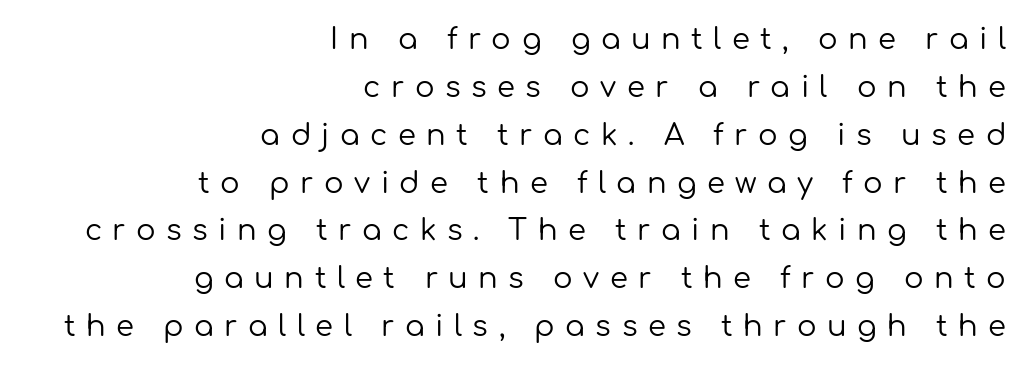
Q: Is the text bold? A: No.
Q: Is the text italic (slanted)? A: No, it is upright.
Q: Is the typeface a serif or a sans-serif typeface? A: Sans-serif.
Q: Is the text underlined? A: No.
Q: How is the paragraph aligned? A: Right-aligned.
Q: Is the spacing between letters normal or unusually wide? A: Unusually wide.
Q: Is the spacing between lines tight, normal or loose? A: Normal.
Q: Width (condensed, normal, or wide)? A: Normal.
Q: Stroke contrast? A: Low.
Q: x-height? A: Medium.
Q: Monospaced? A: No.
